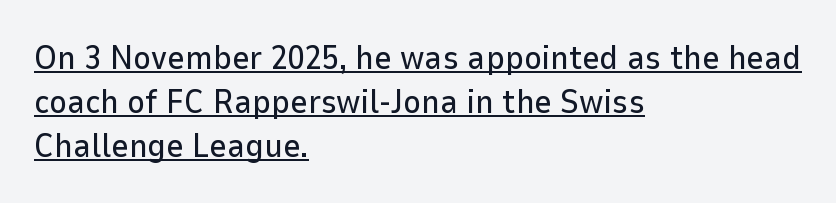
Q: Is the text italic (slanted)? A: No, it is upright.
Q: Is the typeface a serif or a sans-serif typeface? A: Sans-serif.
Q: Is the text underlined? A: Yes.
Q: How is the paragraph aligned? A: Left-aligned.
Q: Is the spacing between letters normal or unusually wide? A: Normal.
Q: Is the spacing between lines tight, normal or loose? A: Normal.
Q: Width (condensed, normal, or wide)? A: Normal.
Q: Stroke contrast? A: Low.
Q: x-height? A: Medium.
Q: Monospaced? A: No.
